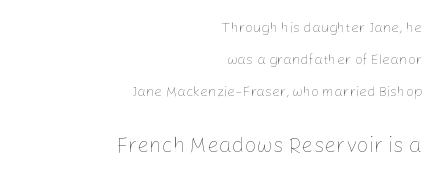
The image shows 21 px text type, upright; set right-aligned, loose line spacing (2.28x), normal letter spacing, not underlined; the second (bottom) block is 1.5x larger.
